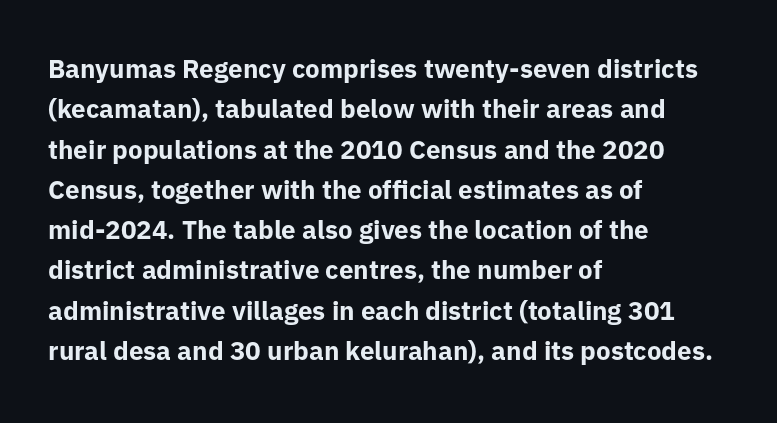
Q: Is the text bold? A: Yes.
Q: Is the text italic (slanted)? A: No, it is upright.
Q: Is the text underlined? A: No.
Q: How is the paragraph aligned? A: Left-aligned.
Q: Is the spacing between letters normal or unusually wide? A: Normal.
Q: Is the spacing between lines tight, normal or loose? A: Normal.
